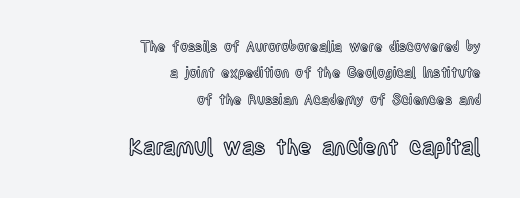
{"italic": "no", "underline": "no", "align": "right", "line_spacing_ratio": 1.88, "letter_spacing": "normal", "letter_spacing_em": 0.0, "larger_block": "second", "size_ratio": 1.57, "glyph_px": 22}
